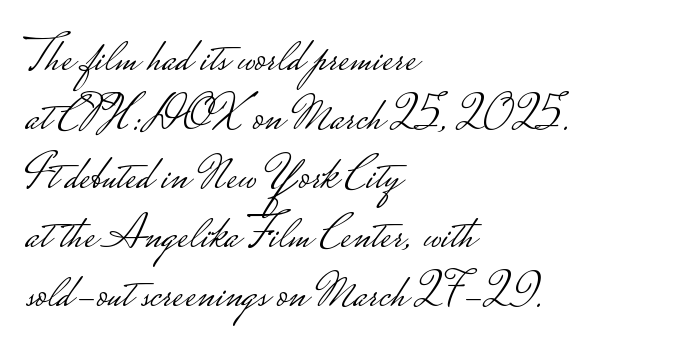
{"serif": "no", "bold": "no", "weight": "light", "width": "wide", "stroke_contrast": "low", "monospaced": "no", "underline": "no", "align": "left", "line_spacing_ratio": 1.23, "letter_spacing": "normal", "letter_spacing_em": 0.0, "glyph_px": 48}
